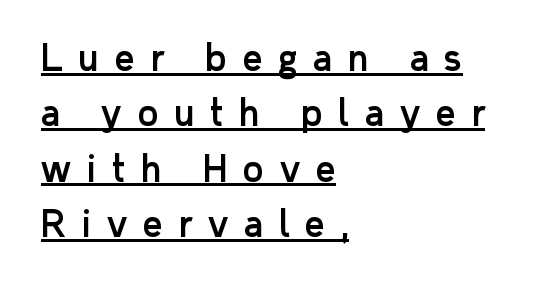
Q: Is the text italic (slanted)? A: No, it is upright.
Q: Is the typeface a serif or a sans-serif typeface? A: Sans-serif.
Q: Is the text underlined? A: Yes.
Q: How is the paragraph aligned? A: Left-aligned.
Q: Is the spacing between letters normal or unusually wide? A: Unusually wide.
Q: Is the spacing between lines tight, normal or loose? A: Normal.
Q: Width (condensed, normal, or wide)? A: Normal.
Q: Stroke contrast? A: Low.
Q: x-height? A: Medium.
Q: Monospaced? A: No.
